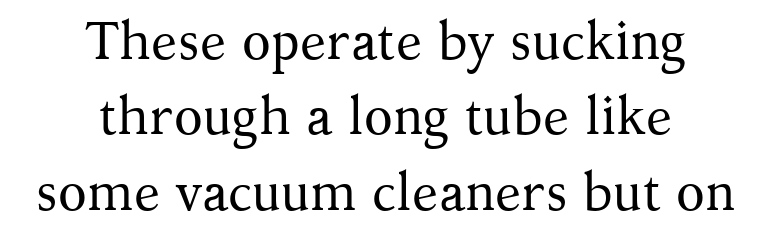
Q: Is the text bold? A: No.
Q: Is the text italic (slanted)? A: No, it is upright.
Q: Is the typeface a serif or a sans-serif typeface? A: Serif.
Q: Is the text underlined? A: No.
Q: How is the paragraph aligned? A: Centered.
Q: Is the spacing between letters normal or unusually wide? A: Normal.
Q: Is the spacing between lines tight, normal or loose? A: Normal.
Q: Width (condensed, normal, or wide)? A: Normal.
Q: Stroke contrast? A: Medium.
Q: x-height? A: Medium.
Q: Monospaced? A: No.
